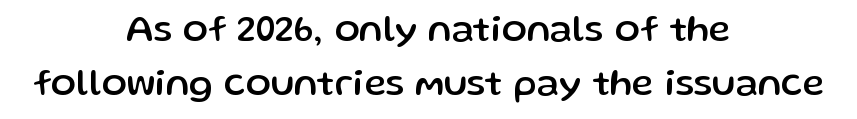
Character widths vary here, with narrow letters taking less room than wide ones. Where is the straight margin? There isn't one; the lines are centered. No word sits above an underline. Unlike italic type, these characters show no tilt at all. Here the glyphs are tracked normally, forming tight word shapes.
